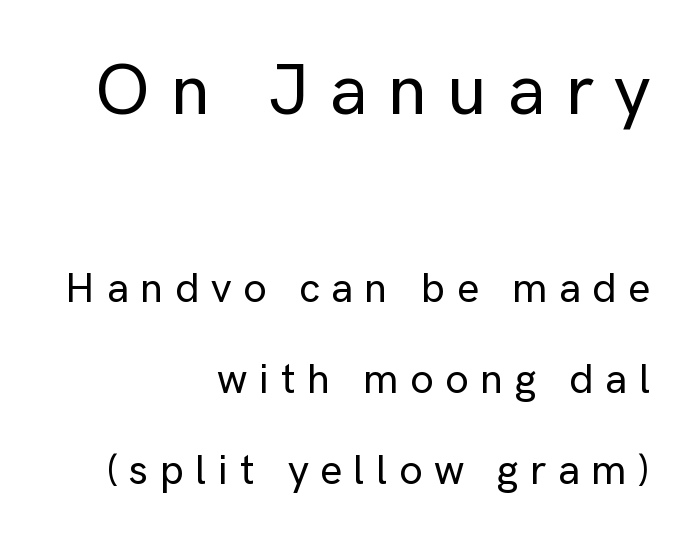
{"serif": "no", "italic": "no", "width": "normal", "stroke_contrast": "low", "x_height": "medium", "monospaced": "no", "underline": "no", "align": "right", "line_spacing": "loose", "line_spacing_ratio": 2.16, "letter_spacing": "wide", "letter_spacing_em": 0.27, "larger_block": "first", "size_ratio": 1.74, "glyph_px": 73}
